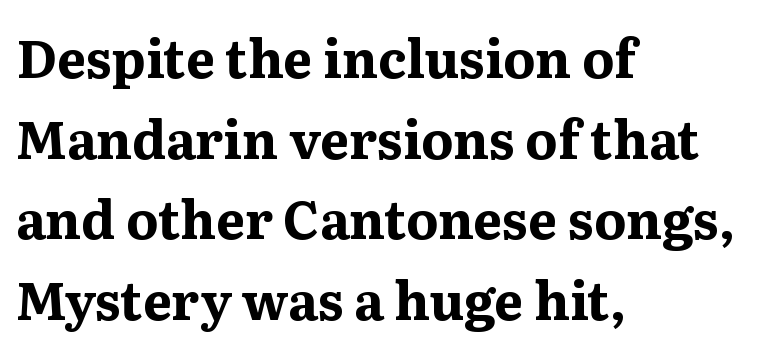
{"serif": "yes", "italic": "no", "bold": "yes", "weight": "bold", "width": "normal", "stroke_contrast": "medium", "x_height": "medium", "monospaced": "no", "underline": "no", "align": "left", "line_spacing": "normal", "line_spacing_ratio": 1.55, "letter_spacing": "normal", "letter_spacing_em": 0.0, "glyph_px": 52}
